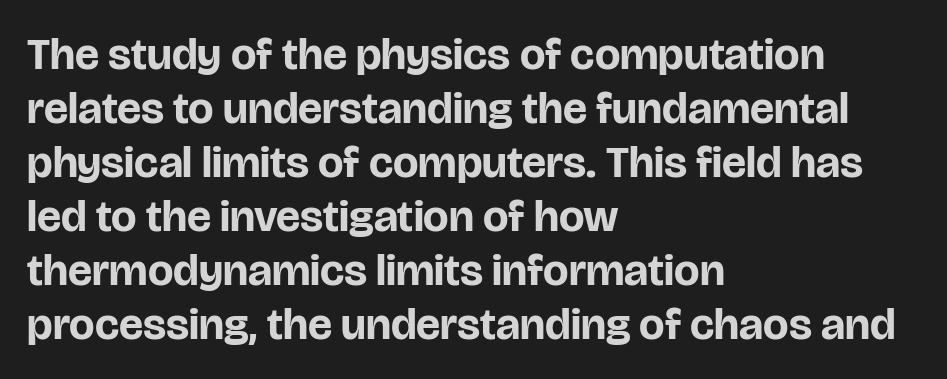
Q: Is the text bold? A: Yes.
Q: Is the text italic (slanted)? A: No, it is upright.
Q: Is the typeface a serif or a sans-serif typeface? A: Sans-serif.
Q: Is the text underlined? A: No.
Q: How is the paragraph aligned? A: Left-aligned.
Q: Is the spacing between letters normal or unusually wide? A: Normal.
Q: Width (condensed, normal, or wide)? A: Normal.
Q: Stroke contrast? A: Low.
Q: x-height? A: Large.
Q: Monospaced? A: No.
